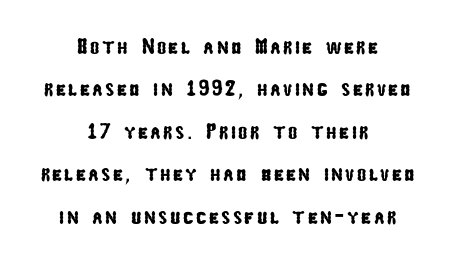
{"underline": "no", "align": "center", "line_spacing": "loose", "line_spacing_ratio": 1.93, "glyph_px": 22}
